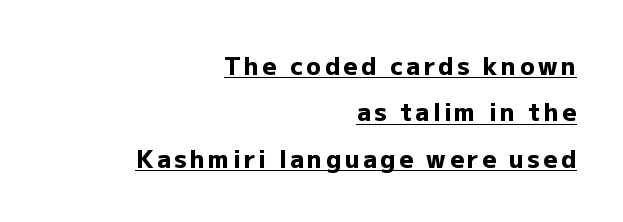
Q: Is the text bold? A: Yes.
Q: Is the text italic (slanted)? A: No, it is upright.
Q: Is the text underlined? A: Yes.
Q: How is the paragraph aligned? A: Right-aligned.
Q: Is the spacing between lines tight, normal or loose? A: Loose.
